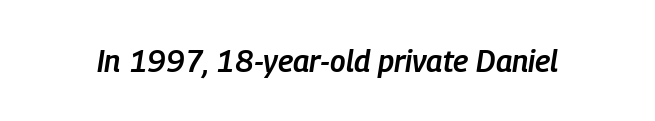
Q: Is the text bold? A: Semi-bold.
Q: Is the text italic (slanted)? A: Yes, it leans right by about 9 degrees.
Q: Is the text underlined? A: No.
Q: Is the spacing between letters normal or unusually wide? A: Normal.
Q: Width (condensed, normal, or wide)? A: Condensed.
Q: Stroke contrast? A: Low.
Q: x-height? A: Medium.
Q: Monospaced? A: No.
